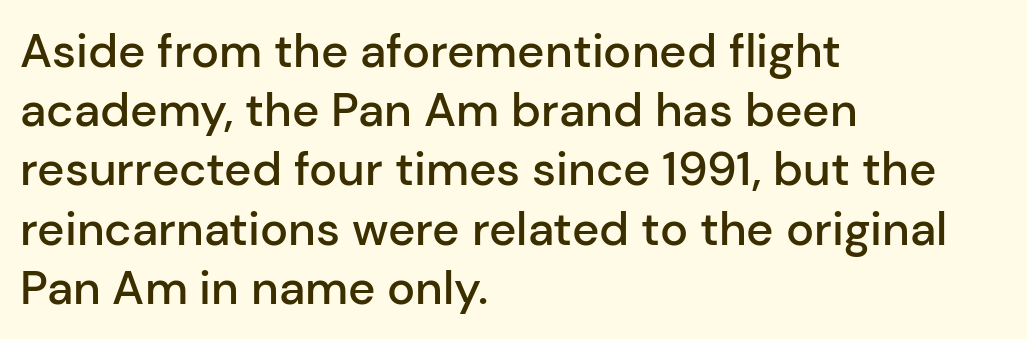
Q: Is the text bold? A: Semi-bold.
Q: Is the text italic (slanted)? A: No, it is upright.
Q: Is the typeface a serif or a sans-serif typeface? A: Sans-serif.
Q: Is the text underlined? A: No.
Q: How is the paragraph aligned? A: Left-aligned.
Q: Is the spacing between letters normal or unusually wide? A: Normal.
Q: Is the spacing between lines tight, normal or loose? A: Normal.
Q: Width (condensed, normal, or wide)? A: Normal.
Q: Stroke contrast? A: Low.
Q: x-height? A: Medium.
Q: Monospaced? A: No.
